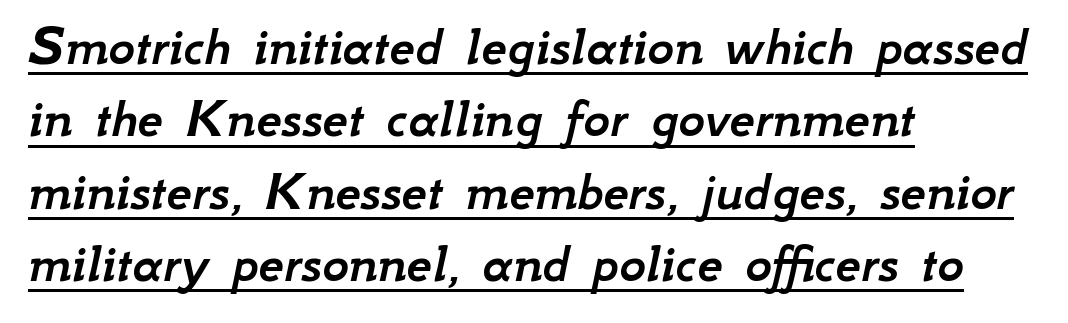
Q: Is the text italic (slanted)? A: Yes, it leans right by about 12 degrees.
Q: Is the text underlined? A: Yes.
Q: How is the paragraph aligned? A: Left-aligned.
Q: Is the spacing between letters normal or unusually wide? A: Normal.
Q: Is the spacing between lines tight, normal or loose? A: Normal.
Q: Width (condensed, normal, or wide)? A: Normal.
Q: Stroke contrast? A: Low.
Q: x-height? A: Small.
Q: Monospaced? A: No.
